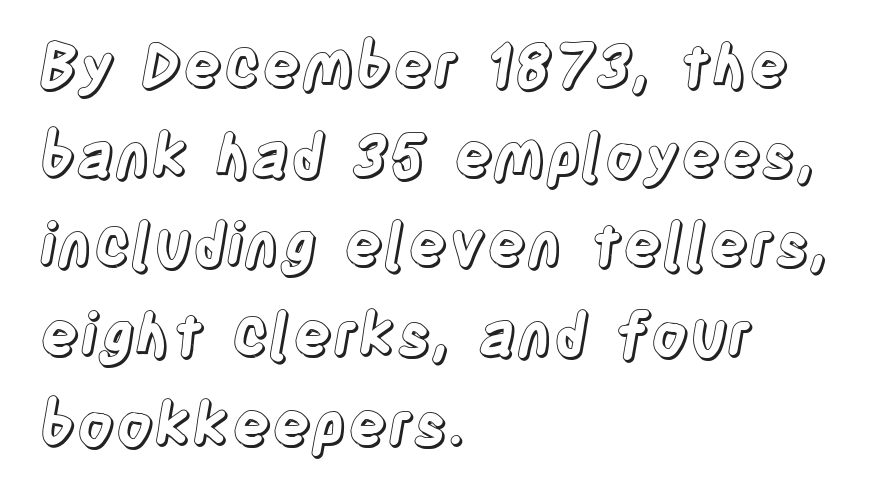
The designer left line spacing at the default. Letters rest on an invisible, unmarked baseline. Between one letter and the next there's only the usual sliver of space. Line beginnings align vertically; line endings do not.
